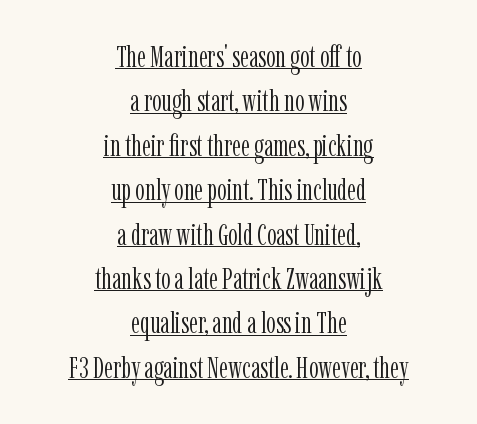
Q: Is the text bold? A: No.
Q: Is the text italic (slanted)? A: No, it is upright.
Q: Is the typeface a serif or a sans-serif typeface? A: Serif.
Q: Is the text underlined? A: Yes.
Q: How is the paragraph aligned? A: Centered.
Q: Is the spacing between letters normal or unusually wide? A: Normal.
Q: Is the spacing between lines tight, normal or loose? A: Normal.
Q: Width (condensed, normal, or wide)? A: Condensed.
Q: Stroke contrast? A: Low.
Q: x-height? A: Medium.
Q: Monospaced? A: No.
